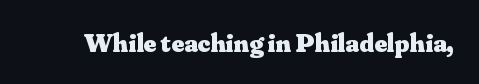
{"italic": "no", "bold": "yes", "underline": "no", "letter_spacing": "normal", "letter_spacing_em": 0.0, "glyph_px": 27}
